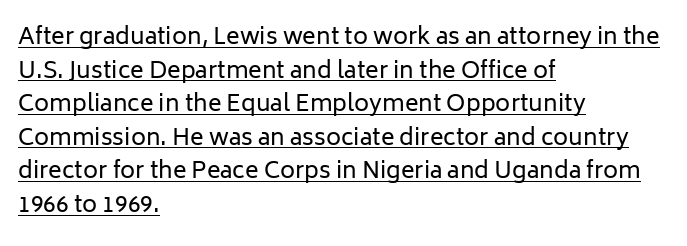
The compositor pushed each line to the left boundary. A typesetter would mark this as roman, not italic. The strokes are not fattened; the text isn't bold. No extra tracking has been applied to these lines. The specimen includes a rule beneath the text block's lines.
